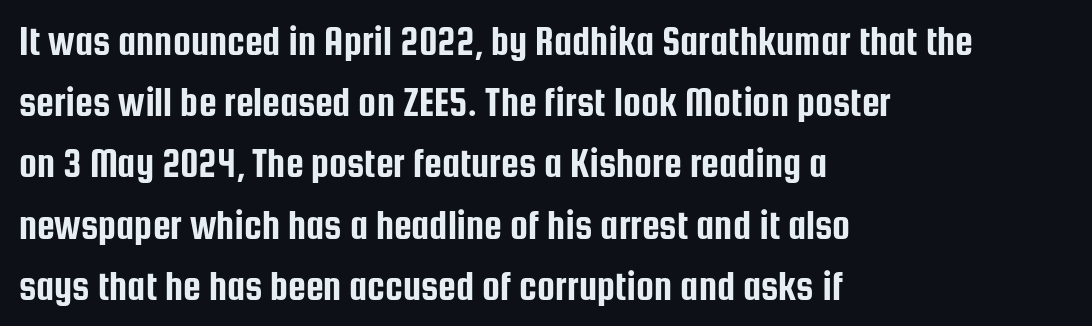
{"serif": "no", "italic": "no", "width": "condensed", "stroke_contrast": "low", "x_height": "medium", "monospaced": "no", "underline": "no", "align": "left", "line_spacing": "normal", "line_spacing_ratio": 1.53, "letter_spacing": "normal", "letter_spacing_em": 0.0, "glyph_px": 40}
